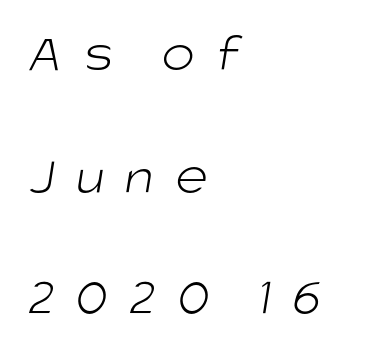
Descender tails drop into unmarked territory. The text block is weighted toward the left margin, trailing off unevenly rightward. Look at the bottom of the vertical strokes: they stop flat, with no serifs. Whoever set this chose breathing room over compactness in the vertical rhythm.
